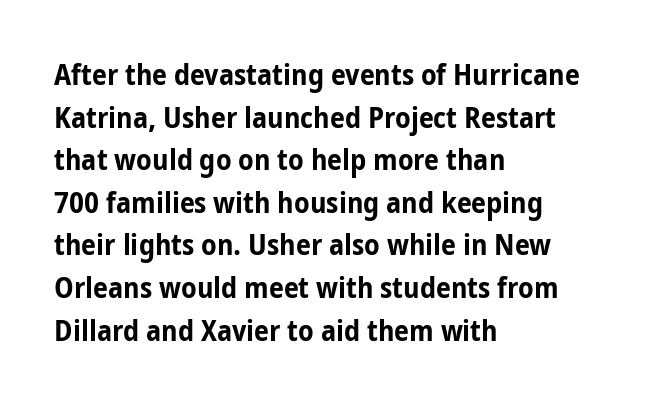
Does the type have serifs? No, each stem ends abruptly. All the whitespace from short lines collects on the right. The characters look thick and weighty, a clear bold. Think of a printed novel: that variable character pitch is what you see here. The vertical gap from one line to the next is medium.
